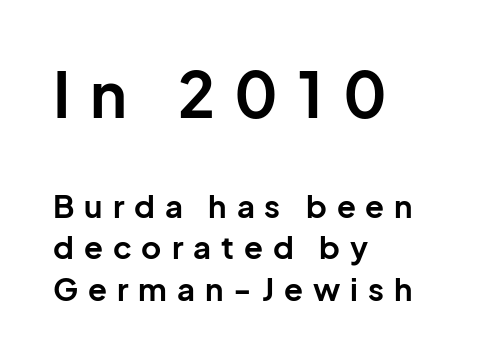
This sample keeps an unexceptional amount of space between lines. The strip under each line holds only bare page. You can tell it's not italic because the verticals are truly vertical. In CSS terms this would be text-align: left. Of the two passages, the one on top uses the larger point size.
